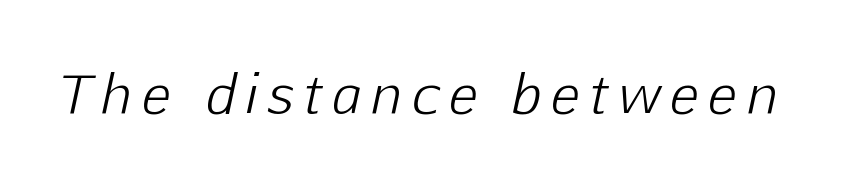
Varying glyph widths throughout — classic text-font behaviour. The line texture is sparse and dotted thanks to wide tracking. Yep, that's italic — everything's leaning. Stroke mass is kept to a normal reading level or below.
